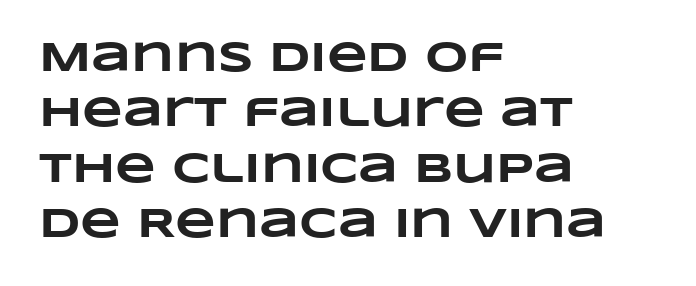
Looks like regular typesetting: each glyph gets only the width it needs. Each line starts at the same left margin while the right side varies. Chunky letters — that's bold for sure. How are the letters spaced? Ordinarily, with no added tracking. Glance below the letters and you will spot only blank space. A typesetter would call this leading conventional body-copy spacing.
